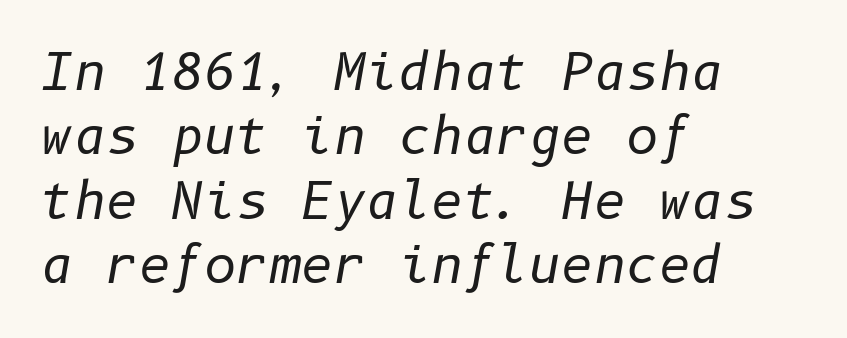
The image shows 50 px regular-weight type, italic (leaning right); set left-aligned, normal line spacing (1.29x), normal letter spacing, not underlined; low stroke contrast and a medium x-height.
